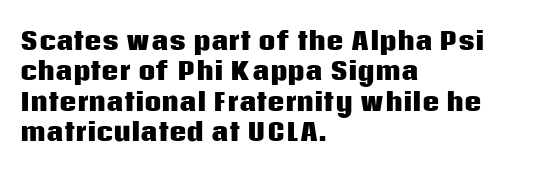
The glyphs are unaccompanied by any horizontal stroke below them. The leading is moderate, giving the passage an even texture. Left-aligned paragraph, ragged on the right. A full-strength bold gives these letters their thick strokes. This sample uses an upright cut, with every glyph sitting square on the baseline.
